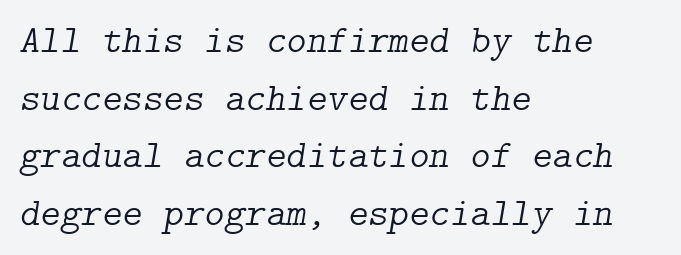
A bare baseline throughout the passage. Regarding leading, the lines here are spaced in the standard way. Alignment: flush left. Looking at the ascenders, they clearly lean. Stroke terminals: seriffed. Compared with typical body copy, the letter spacing here is the same.
